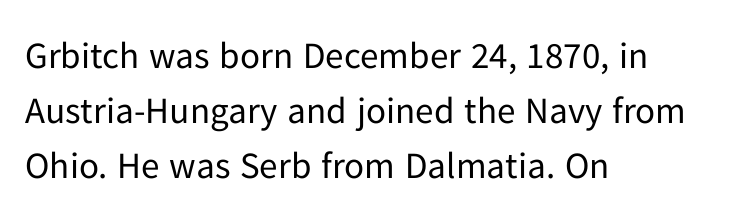
Counters stay open thanks to moderate or lighter strokes. Observe the absence of serifs on each vertical stroke in this sample. Rendered with straight, roman letterforms. The compositor pushed each line to the left boundary.
